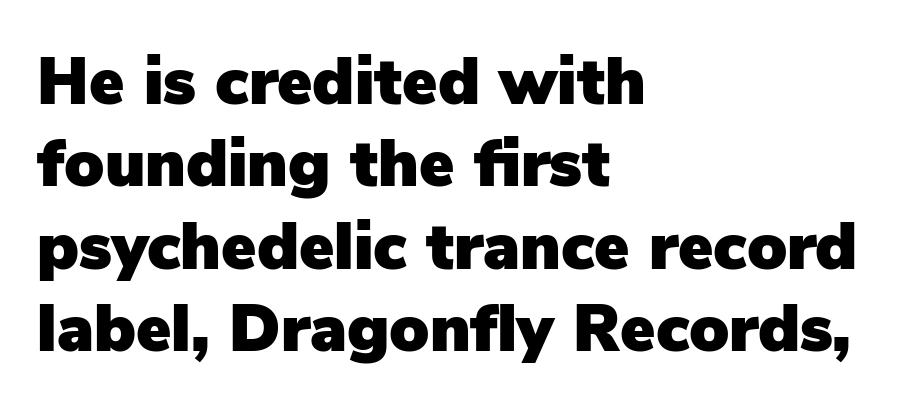
In terms of posture, this sample is upright. Spacing verdict: proportional, widths tailored to each character. Honestly, the row spacing looks completely unremarkable. In terms of letterform style, serifs are entirely absent. These lines keep a tight, regular rhythm from letter to letter.
